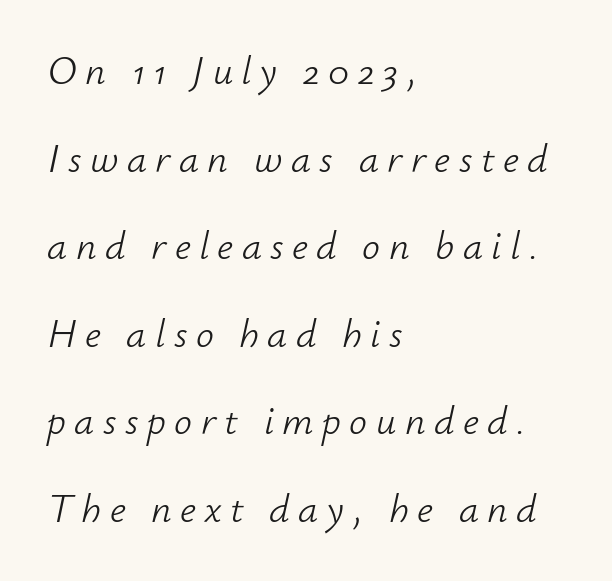
{"italic": "yes", "lean": "right", "slant_degrees": 12, "bold": "no", "weight": "light", "width": "normal", "stroke_contrast": "low", "x_height": "small", "monospaced": "no", "underline": "no", "align": "left", "line_spacing": "loose", "line_spacing_ratio": 2.19, "letter_spacing": "wide", "letter_spacing_em": 0.21, "glyph_px": 40}
